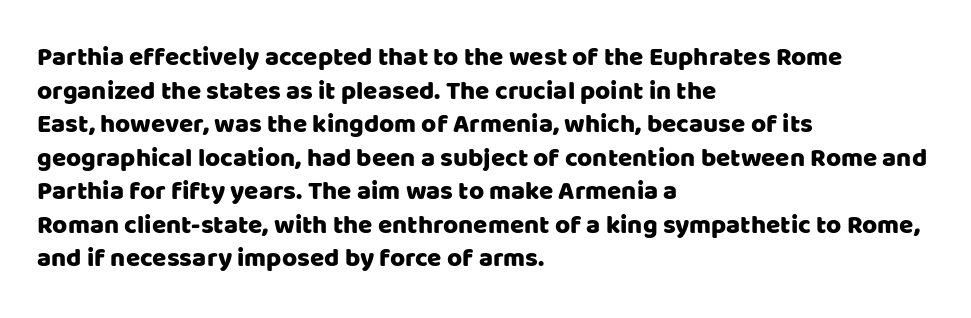
The image shows 26 px text type, upright; set left-aligned, normal line spacing (1.29x), normal letter spacing, not underlined.
